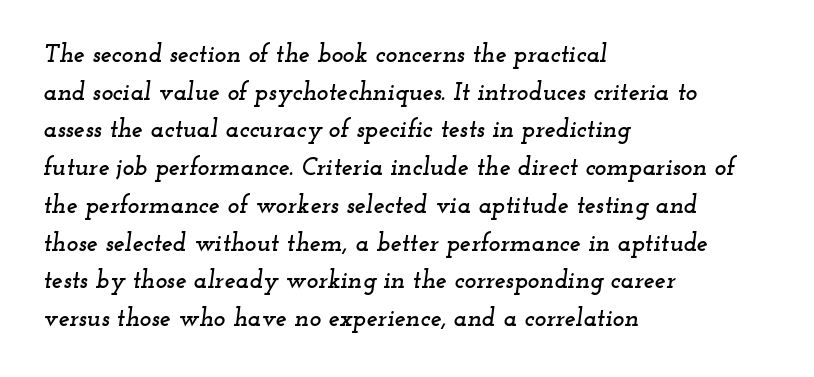
Q: Is the text italic (slanted)? A: Yes, it leans right by about 12 degrees.
Q: Is the text underlined? A: No.
Q: How is the paragraph aligned? A: Left-aligned.
Q: Is the spacing between letters normal or unusually wide? A: Normal.
Q: Is the spacing between lines tight, normal or loose? A: Normal.
